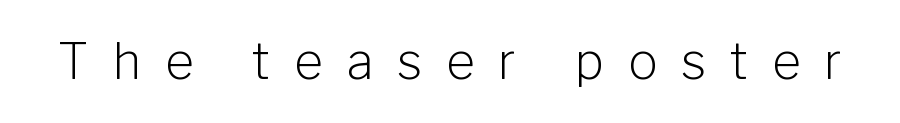
Q: Is the text bold? A: No.
Q: Is the text italic (slanted)? A: No, it is upright.
Q: Is the typeface a serif or a sans-serif typeface? A: Sans-serif.
Q: Is the text underlined? A: No.
Q: Is the spacing between letters normal or unusually wide? A: Unusually wide.
Q: Width (condensed, normal, or wide)? A: Normal.
Q: Stroke contrast? A: Low.
Q: x-height? A: Medium.
Q: Monospaced? A: No.
